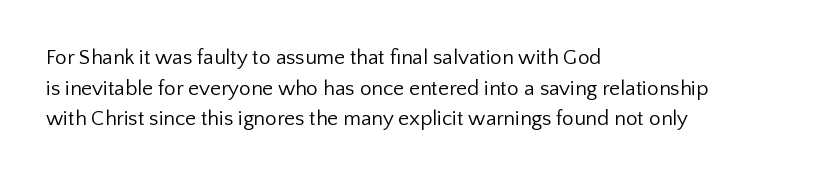
{"italic": "no", "bold": "no", "underline": "no", "align": "left", "line_spacing": "normal", "line_spacing_ratio": 1.46, "letter_spacing": "normal", "letter_spacing_em": 0.0, "glyph_px": 21}
